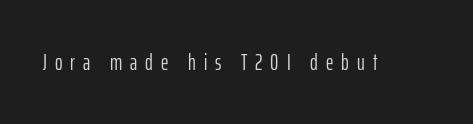
Characters follow at a spacing far wider than the type designer built in. The letterforms sit at book weight or below. Descender tails drop into unmarked territory. Notice how the stems are strictly vertical — no italics here.
